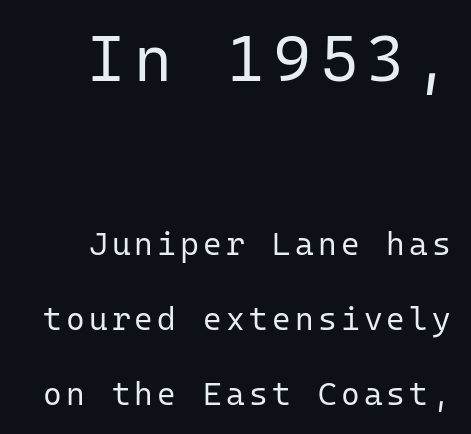
Q: Is the text bold? A: No.
Q: Is the text italic (slanted)? A: No, it is upright.
Q: Is the typeface a serif or a sans-serif typeface? A: Sans-serif.
Q: Is the text underlined? A: No.
Q: How is the paragraph aligned? A: Right-aligned.
Q: Is the spacing between lines tight, normal or loose? A: Loose.
Q: Which block of text is set in a larger size, the first (top) or the second (bottom)? A: The first (top) one.
Q: Width (condensed, normal, or wide)? A: Normal.
Q: Stroke contrast? A: Low.
Q: x-height? A: Medium.
Q: Monospaced? A: Yes.
